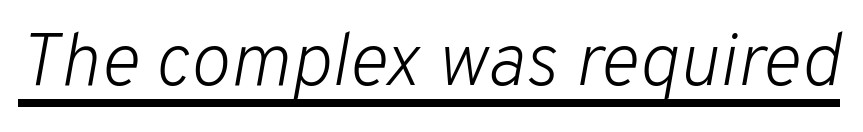
{"italic": "yes", "lean": "right", "slant_degrees": 10, "bold": "no", "weight": "light", "width": "normal", "stroke_contrast": "low", "x_height": "medium", "monospaced": "no", "underline": "yes", "letter_spacing": "normal", "letter_spacing_em": 0.0, "glyph_px": 75}
